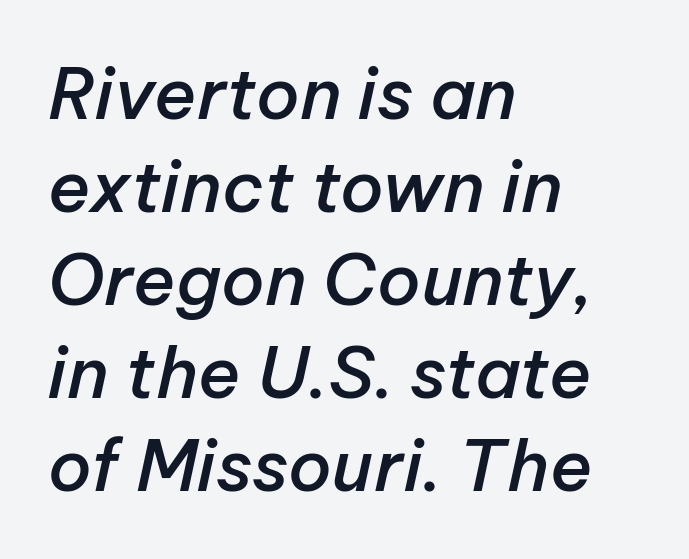
Q: Is the text bold? A: Semi-bold.
Q: Is the text italic (slanted)? A: Yes, it leans right by about 12 degrees.
Q: Is the text underlined? A: No.
Q: How is the paragraph aligned? A: Left-aligned.
Q: Is the spacing between letters normal or unusually wide? A: Normal.
Q: Is the spacing between lines tight, normal or loose? A: Normal.
Q: Width (condensed, normal, or wide)? A: Normal.
Q: Stroke contrast? A: Low.
Q: x-height? A: Medium.
Q: Monospaced? A: No.
